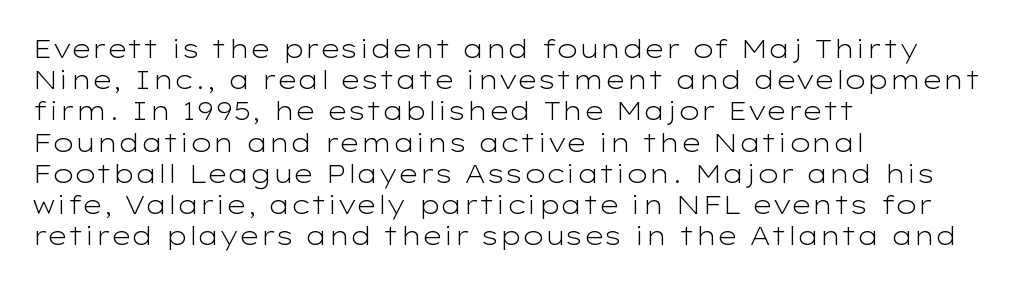
One-word summary of the alignment: left. In terms of letterspacing, this is plain default setting. The words here are not underlined. The characters are drawn with everyday or finer stroke widths. The letters stand straight up with perfectly vertical stems.
